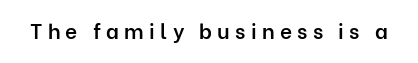
The image shows 21 px text type, upright; set unusually wide letter spacing (+0.25 em), not underlined.
